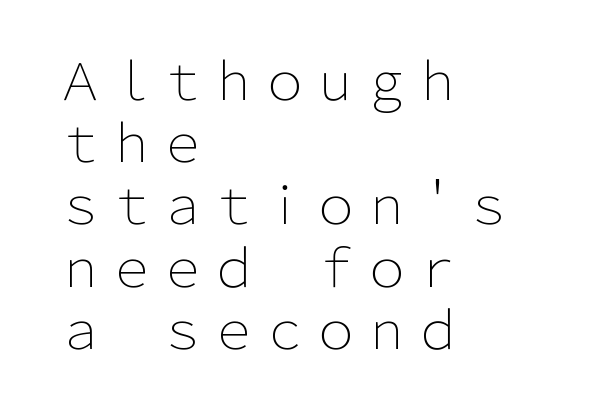
The space directly below the letters is spotless. Each letter keeps its own natural width here, so spacing adapts to shape. If you drew a ruler down the left edge, every line would touch it. The rendering shows plain stroke endings on the letterforms — a sans-serif design.
